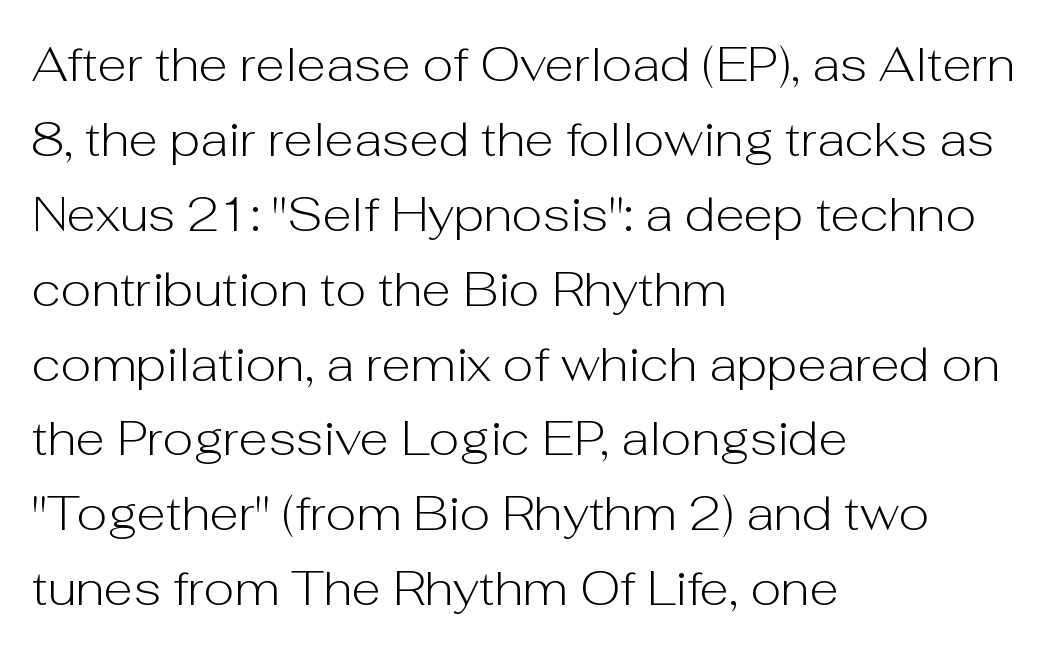
Anything drawn beneath the words? Only blank space. Posture: upright roman. The weight would be labelled regular, book, light, or lighter still. Look at the tracking — it's just the regular setting, nothing added.
